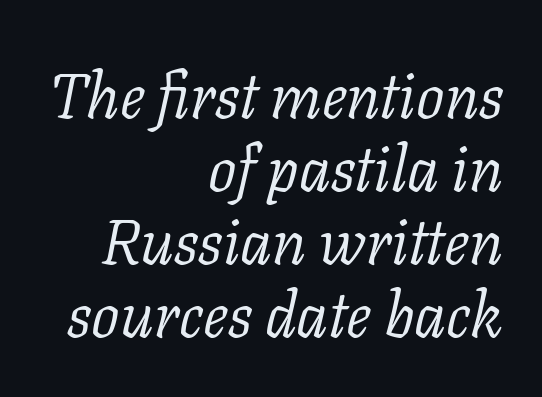
Q: Is the text bold? A: No.
Q: Is the text italic (slanted)? A: Yes, it leans right by about 11 degrees.
Q: Is the typeface a serif or a sans-serif typeface? A: Serif.
Q: Is the text underlined? A: No.
Q: How is the paragraph aligned? A: Right-aligned.
Q: Is the spacing between letters normal or unusually wide? A: Normal.
Q: Width (condensed, normal, or wide)? A: Normal.
Q: Stroke contrast? A: Low.
Q: x-height? A: Medium.
Q: Monospaced? A: No.
